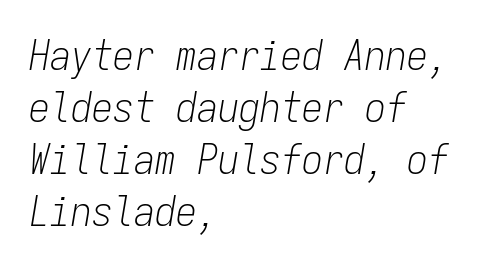
The image shows 42 px light, condensed type, italic (leaning right), monospaced; set left-aligned, line spacing 1.24x, normal letter spacing, not underlined; low stroke contrast and a medium x-height.
